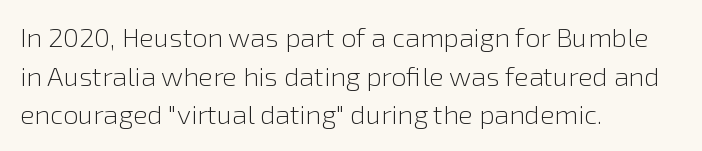
{"italic": "no", "bold": "no", "underline": "no", "align": "left", "line_spacing": "normal", "line_spacing_ratio": 1.43, "letter_spacing": "normal", "letter_spacing_em": 0.0, "glyph_px": 27}
